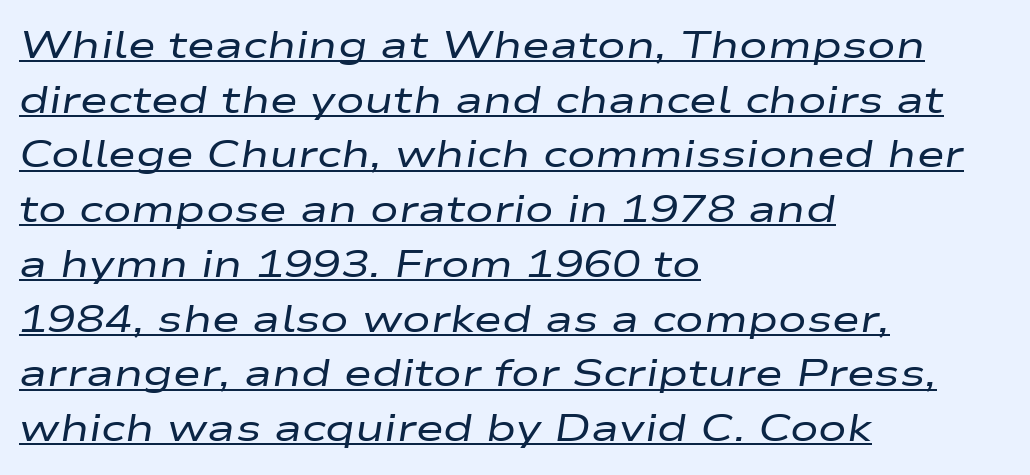
{"italic": "yes", "lean": "right", "slant_degrees": 9, "bold": "no", "weight": "regular", "width": "wide", "stroke_contrast": "low", "x_height": "medium", "monospaced": "no", "underline": "yes", "align": "left", "line_spacing": "normal", "line_spacing_ratio": 1.44, "letter_spacing": "normal", "letter_spacing_em": 0.0, "glyph_px": 38}
